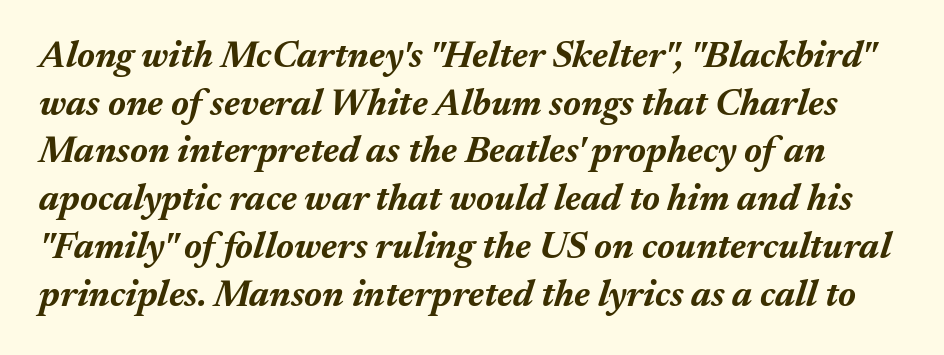
Characters are canted at an angle relative to the baseline's perpendicular. Does the weight exceed regular? Yes, all the way to bold. Anything drawn beneath the words? Only blank space. This sample has the flowing, uneven cadence of proportional lettering. The type is set solid horizontally, with unmodified tracking. Successive baselines arrive at the customary interval.
